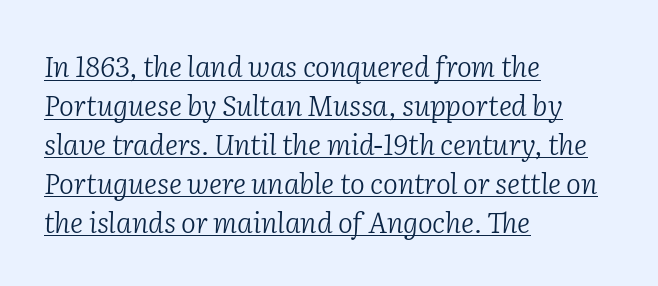
Q: Is the text bold? A: No.
Q: Is the text italic (slanted)? A: Yes, it leans right by about 2 degrees.
Q: Is the typeface a serif or a sans-serif typeface? A: Serif.
Q: Is the text underlined? A: Yes.
Q: How is the paragraph aligned? A: Left-aligned.
Q: Is the spacing between letters normal or unusually wide? A: Normal.
Q: Is the spacing between lines tight, normal or loose? A: Normal.
Q: Width (condensed, normal, or wide)? A: Normal.
Q: Stroke contrast? A: Low.
Q: x-height? A: Medium.
Q: Monospaced? A: No.
